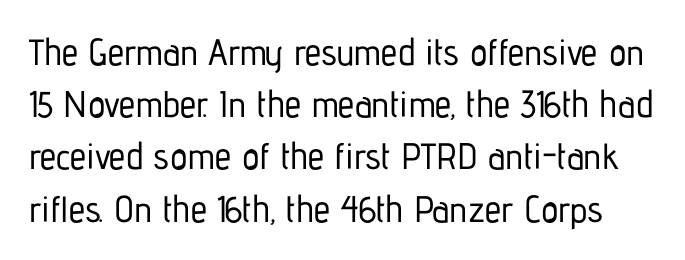
{"serif": "no", "italic": "no", "width": "condensed", "stroke_contrast": "low", "x_height": "medium", "monospaced": "no", "underline": "no", "line_spacing": "normal", "line_spacing_ratio": 1.41, "letter_spacing": "normal", "letter_spacing_em": 0.0, "glyph_px": 37}
